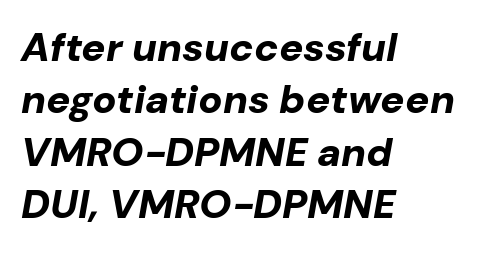
Where is the straight margin? On the left. The specimen omits any rule beneath the text block's lines. Vertical spacing — default. Slanted lettering throughout. Every letter is thick-stroked: bold, no question. The rendering keeps characters at their native spacing.
